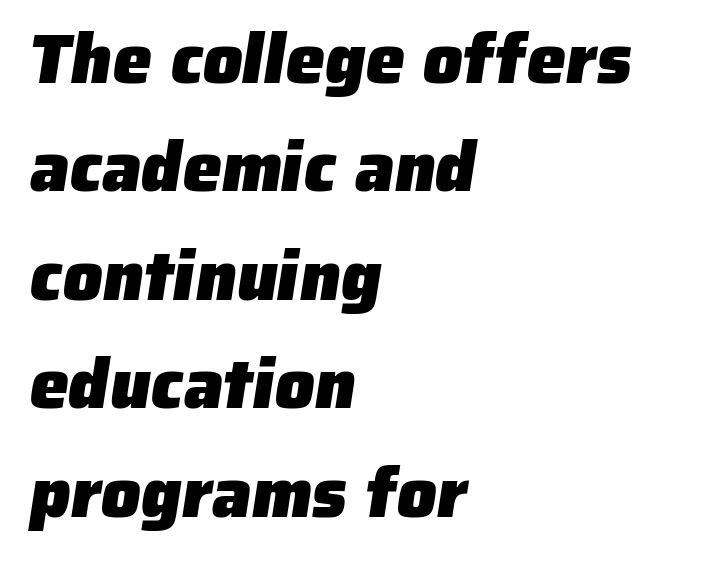
The letters are bold, with thick, heavy strokes. Honestly, the row spacing looks completely unremarkable. Think of a printed novel: that variable character pitch is what you see here. This rendering leaves character spacing at its baseline value. Any mark beneath the type? The region is blank.
